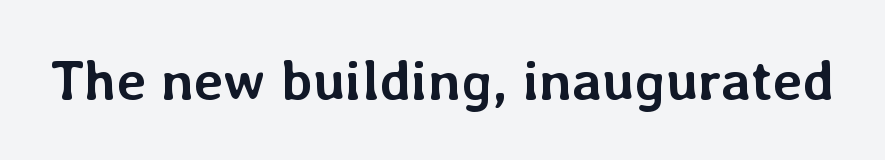
Q: Is the text bold? A: Yes.
Q: Is the text italic (slanted)? A: No, it is upright.
Q: Is the text underlined? A: No.
Q: Is the spacing between letters normal or unusually wide? A: Normal.
Q: Width (condensed, normal, or wide)? A: Normal.
Q: Stroke contrast? A: Low.
Q: x-height? A: Medium.
Q: Monospaced? A: No.
